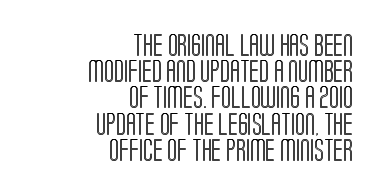
Q: Is the text italic (slanted)? A: No, it is upright.
Q: Is the text underlined? A: No.
Q: How is the paragraph aligned? A: Right-aligned.
Q: Is the spacing between letters normal or unusually wide? A: Normal.
Q: Is the spacing between lines tight, normal or loose? A: Tight.
